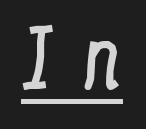
The image shows 77 px regular-weight, condensed serif type; set unusually wide letter spacing (+0.34 em), underlined; low stroke contrast and a medium x-height.
